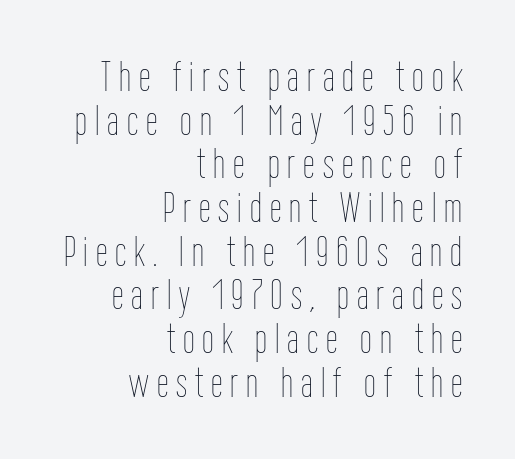
Q: Is the text bold? A: No.
Q: Is the text italic (slanted)? A: No, it is upright.
Q: Is the text underlined? A: No.
Q: How is the paragraph aligned? A: Right-aligned.
Q: Is the spacing between lines tight, normal or loose? A: Tight.
Q: Width (condensed, normal, or wide)? A: Condensed.
Q: Stroke contrast? A: Low.
Q: x-height? A: Medium.
Q: Monospaced? A: No.
